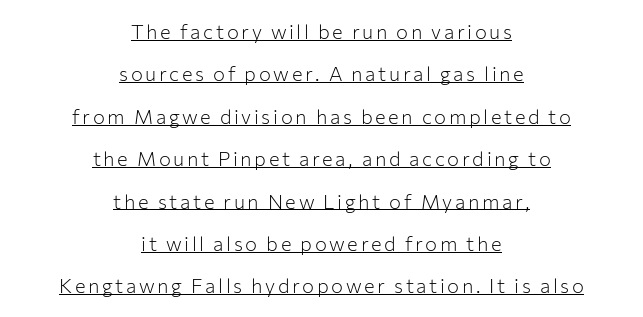
A rule runs beneath these lines of type. Teacher's note: observe the equal gaps on both sides — that is centered alignment. No italicization has been applied; the sample stays upright. Letters have the restrained weight of plain body copy at most.
